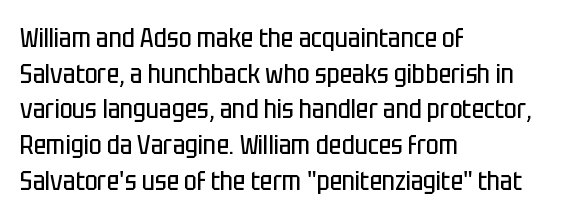
Notice how descenders clear the ascenders below comfortably — that's standard leading. Rule under the text: the space is simply empty. This rendering uses left alignment, leaving the right contour irregular. The type sits square on the baseline with zero lean. The font sits on the lighter half of the weight spectrum, regular included. The gaps between neighbouring characters are ordinary and unremarkable.
